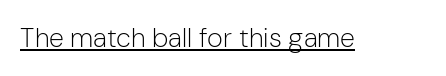
Q: Is the text bold? A: No.
Q: Is the text italic (slanted)? A: No, it is upright.
Q: Is the text underlined? A: Yes.
Q: Is the spacing between letters normal or unusually wide? A: Normal.
